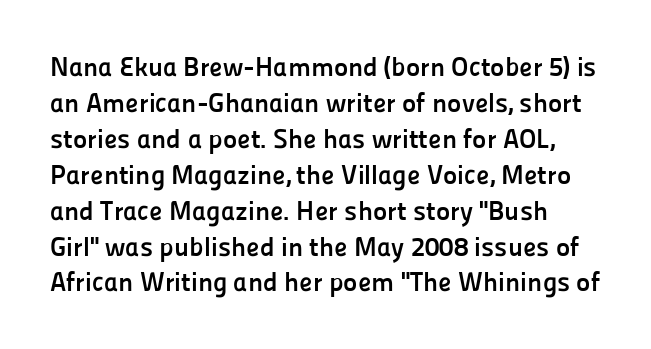
The image shows 27 px bold type, upright; set normal line spacing (1.33x), normal letter spacing, not underlined.
